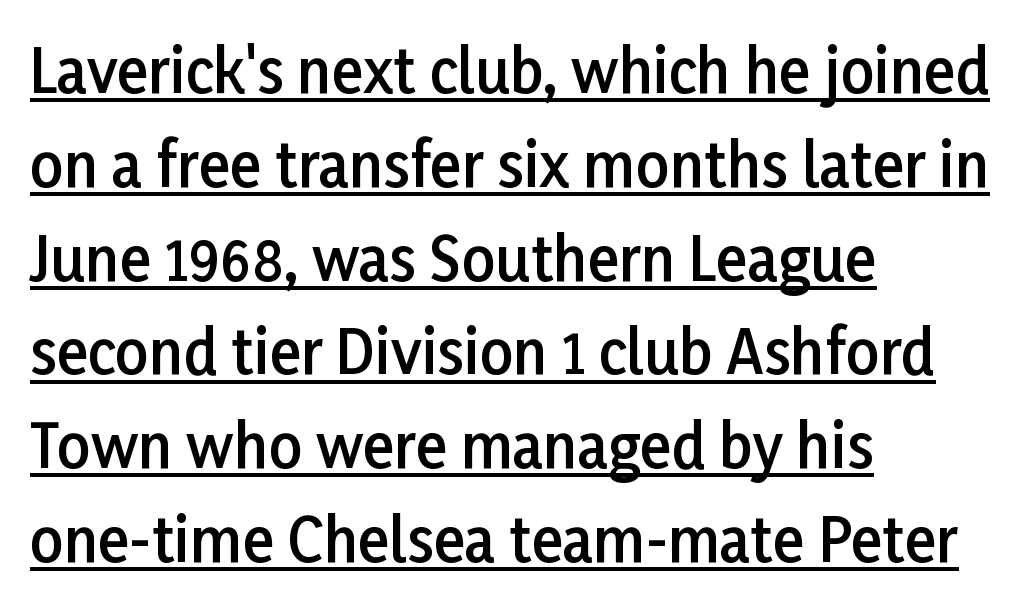
Q: Is the text bold? A: Semi-bold.
Q: Is the text italic (slanted)? A: No, it is upright.
Q: Is the typeface a serif or a sans-serif typeface? A: Sans-serif.
Q: Is the text underlined? A: Yes.
Q: How is the paragraph aligned? A: Left-aligned.
Q: Is the spacing between letters normal or unusually wide? A: Normal.
Q: Is the spacing between lines tight, normal or loose? A: Normal.
Q: Width (condensed, normal, or wide)? A: Normal.
Q: Stroke contrast? A: Low.
Q: x-height? A: Medium.
Q: Monospaced? A: No.
